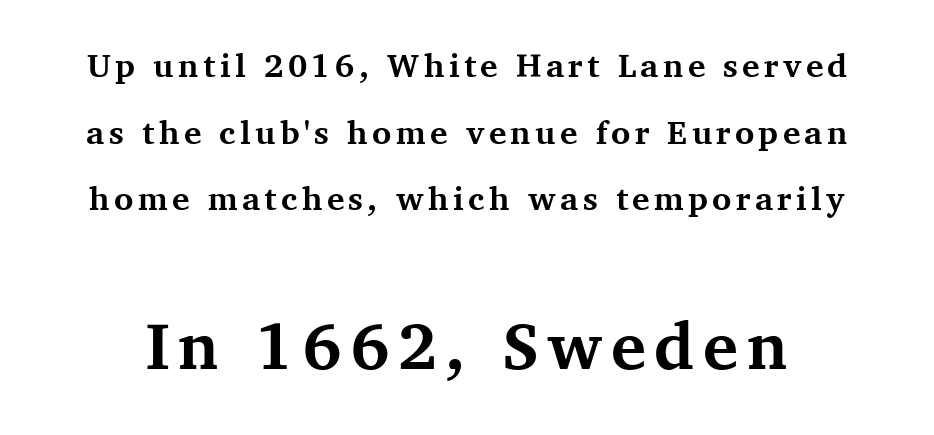
Q: Is the text bold? A: Yes.
Q: Is the text italic (slanted)? A: No, it is upright.
Q: Is the typeface a serif or a sans-serif typeface? A: Serif.
Q: Is the text underlined? A: No.
Q: Is the spacing between lines tight, normal or loose? A: Loose.
Q: Which block of text is set in a larger size, the first (top) or the second (bottom)? A: The second (bottom) one.
Q: Width (condensed, normal, or wide)? A: Normal.
Q: Stroke contrast? A: Medium.
Q: x-height? A: Medium.
Q: Monospaced? A: No.
